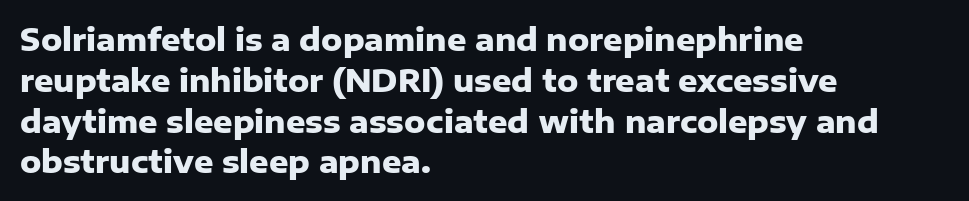
{"serif": "no", "italic": "no", "bold": "yes", "weight": "heavy", "width": "normal", "stroke_contrast": "low", "x_height": "medium", "monospaced": "no", "underline": "no", "align": "left", "line_spacing": "normal", "line_spacing_ratio": 1.36, "letter_spacing": "normal", "letter_spacing_em": 0.0, "glyph_px": 30}
